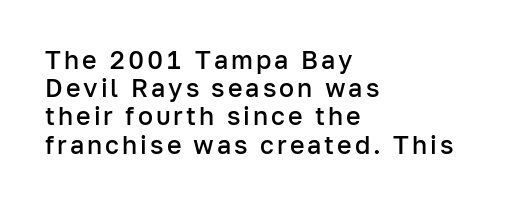
The image shows 25 px text type, upright; set left-aligned, tight line spacing (1.13x), not underlined.
